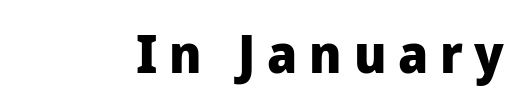
The image shows 53 px heavy sans-serif type, upright; set unusually wide letter spacing (+0.22 em), not underlined; low stroke contrast and a medium x-height.
